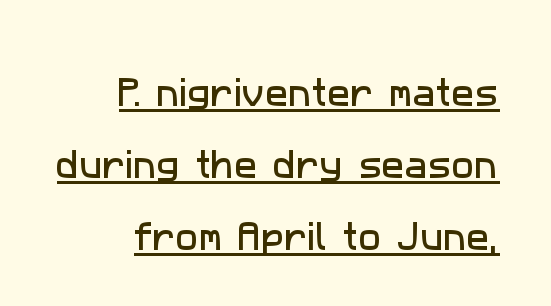
{"serif": "no", "width": "normal", "stroke_contrast": "low", "x_height": "medium", "monospaced": "no", "underline": "yes", "align": "right", "line_spacing": "loose", "line_spacing_ratio": 2.32, "letter_spacing": "normal", "letter_spacing_em": 0.0, "glyph_px": 31}
